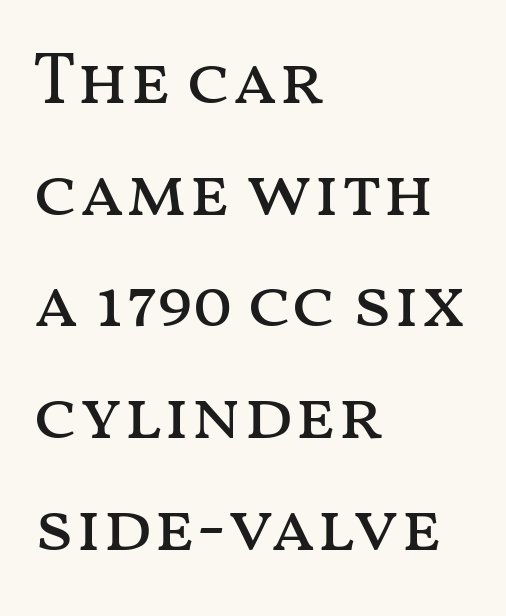
The image shows 73 px regular-weight, wide type, upright; set left-aligned, normal line spacing (1.53x), normal letter spacing, not underlined; medium stroke contrast and a medium x-height.
